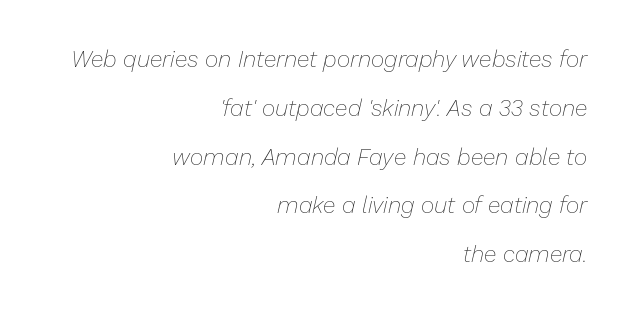
The image shows 23 px text type, italic (leaning right); set right-aligned, loose line spacing (2.12x), normal letter spacing, not underlined.
